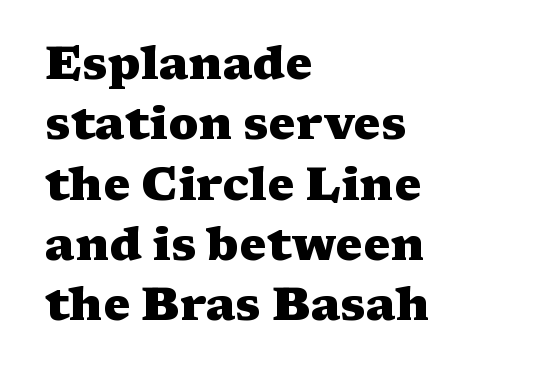
The image shows 46 px heavy, wide serif type, upright; set left-aligned, normal line spacing (1.31x), normal letter spacing, not underlined; medium stroke contrast and a medium x-height.
